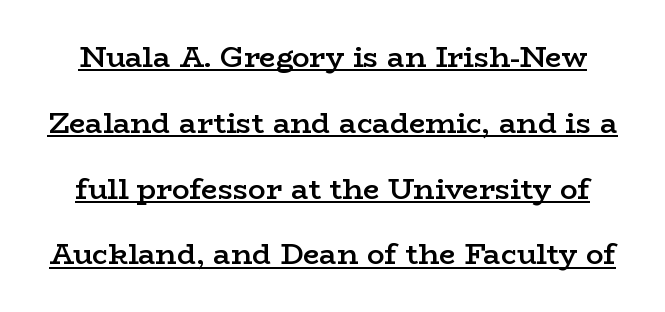
Q: Is the text bold? A: Semi-bold.
Q: Is the text italic (slanted)? A: No, it is upright.
Q: Is the typeface a serif or a sans-serif typeface? A: Serif.
Q: Is the text underlined? A: Yes.
Q: Is the spacing between letters normal or unusually wide? A: Normal.
Q: Is the spacing between lines tight, normal or loose? A: Loose.
Q: Width (condensed, normal, or wide)? A: Wide.
Q: Stroke contrast? A: Low.
Q: x-height? A: Medium.
Q: Monospaced? A: No.
